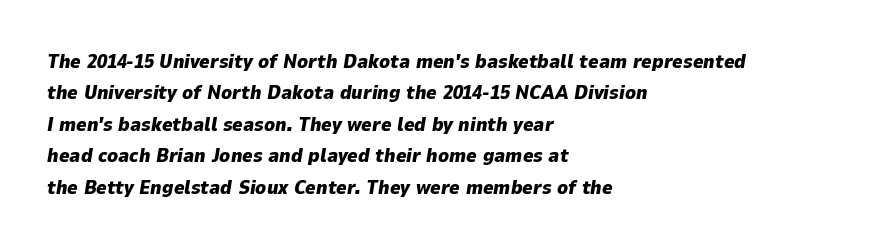
You'd pick this weight for a headline — it's a proper bold. Spacing between characters is what you'd get straight out of the box. Baseline-to-baseline distance is the conventional proportion of letter height. Quick note: underline off.
